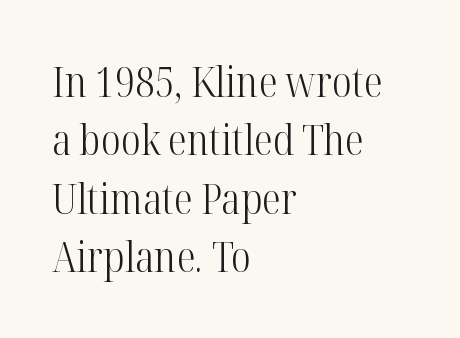
Q: Is the text bold? A: No.
Q: Is the text italic (slanted)? A: No, it is upright.
Q: Is the typeface a serif or a sans-serif typeface? A: Serif.
Q: Is the text underlined? A: No.
Q: How is the paragraph aligned? A: Left-aligned.
Q: Is the spacing between letters normal or unusually wide? A: Normal.
Q: Is the spacing between lines tight, normal or loose? A: Normal.
Q: Width (condensed, normal, or wide)? A: Condensed.
Q: Stroke contrast? A: High.
Q: x-height? A: Medium.
Q: Monospaced? A: No.
